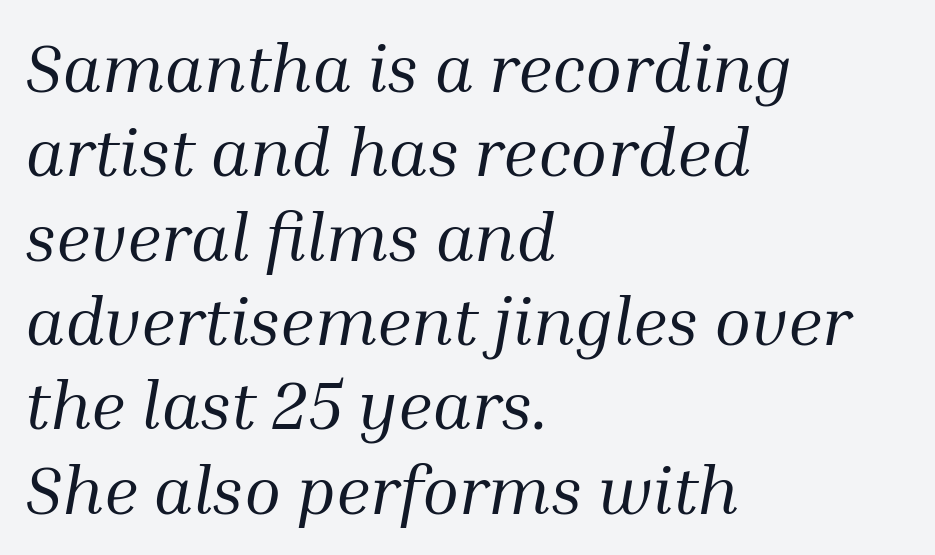
The image shows 68 px regular-weight serif type, italic (leaning right); set left-aligned, line spacing 1.24x, normal letter spacing, not underlined; medium stroke contrast and a medium x-height.
